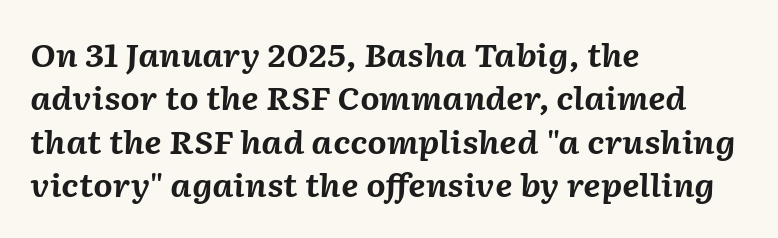
The image shows 31 px bold type, italic (leaning right); set left-aligned, normal line spacing (1.4x), normal letter spacing, not underlined; medium stroke contrast and a medium x-height.
